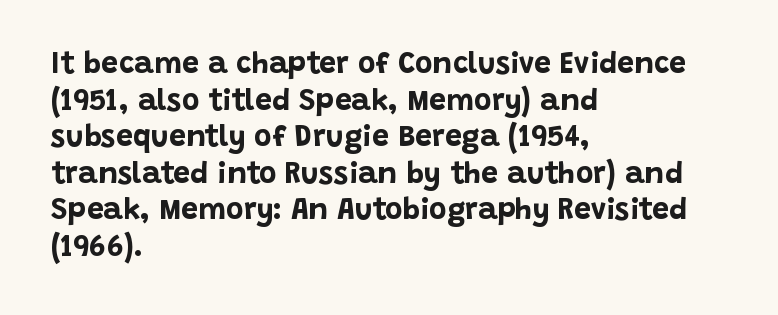
Q: Is the text bold? A: Yes.
Q: Is the text italic (slanted)? A: No, it is upright.
Q: Is the typeface a serif or a sans-serif typeface? A: Sans-serif.
Q: Is the text underlined? A: No.
Q: How is the paragraph aligned? A: Left-aligned.
Q: Is the spacing between letters normal or unusually wide? A: Normal.
Q: Width (condensed, normal, or wide)? A: Normal.
Q: Stroke contrast? A: Low.
Q: x-height? A: Large.
Q: Monospaced? A: No.
